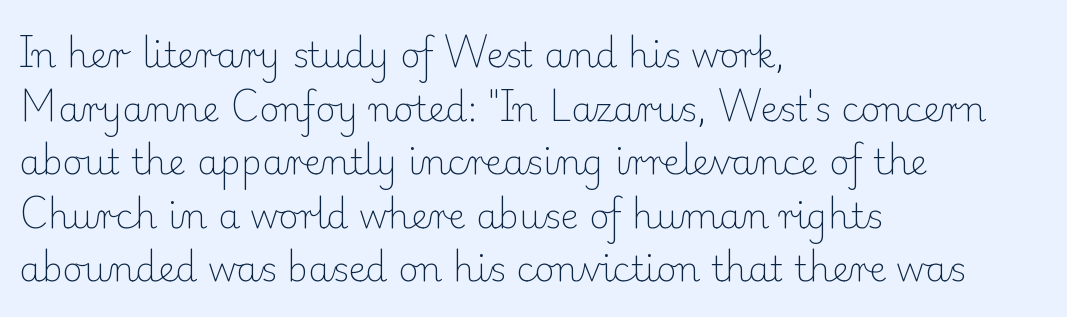
{"serif": "yes", "italic": "no", "bold": "no", "weight": "light", "width": "normal", "stroke_contrast": "low", "x_height": "small", "monospaced": "no", "underline": "no", "align": "left", "line_spacing": "normal", "line_spacing_ratio": 1.53, "letter_spacing": "normal", "letter_spacing_em": 0.0, "glyph_px": 35}
